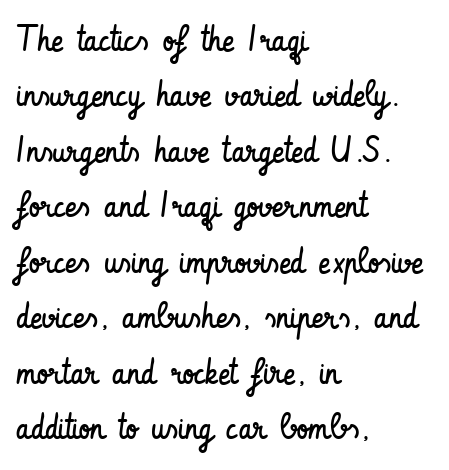
Q: Is the text bold? A: No.
Q: Is the text italic (slanted)? A: No, it is upright.
Q: Is the typeface a serif or a sans-serif typeface? A: Sans-serif.
Q: Is the text underlined? A: No.
Q: How is the paragraph aligned? A: Left-aligned.
Q: Is the spacing between letters normal or unusually wide? A: Normal.
Q: Is the spacing between lines tight, normal or loose? A: Normal.
Q: Width (condensed, normal, or wide)? A: Condensed.
Q: Stroke contrast? A: Low.
Q: x-height? A: Small.
Q: Monospaced? A: No.
